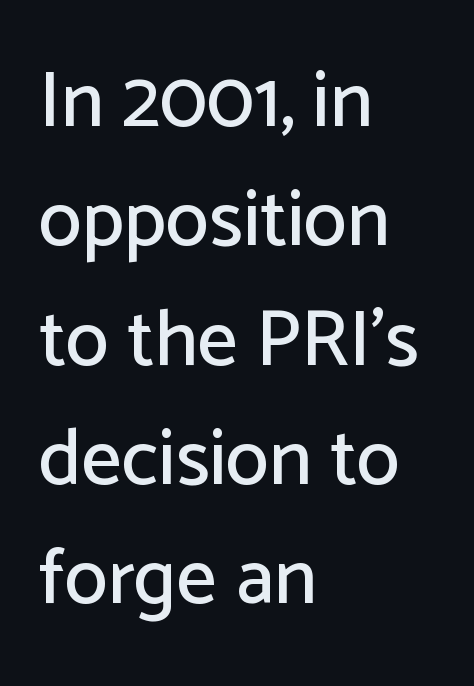
The image shows 79 px sans-serif type, upright; set left-aligned, normal line spacing (1.51x), normal letter spacing, not underlined; low stroke contrast and a medium x-height.
